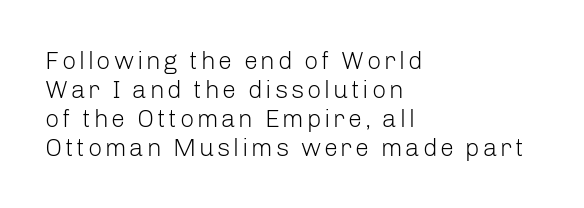
Q: Is the text bold? A: No.
Q: Is the text italic (slanted)? A: No, it is upright.
Q: Is the text underlined? A: No.
Q: How is the paragraph aligned? A: Left-aligned.
